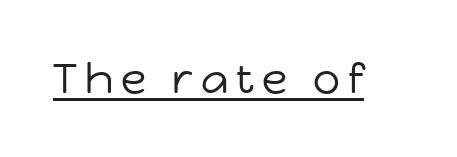
The image shows 42 px regular-weight sans-serif type, upright; set underlined; low stroke contrast and a medium x-height.
